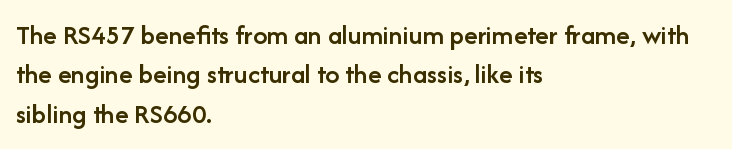
Letterform terminals end flat and unadorned throughout the passage. You could not count columns in this text — the font is proportionally spaced. Short and long lines alike share a common starting point at left. You can tell it's not italic because the verticals are truly vertical. Students, note that the glyphs here touch the page at normal intervals.
